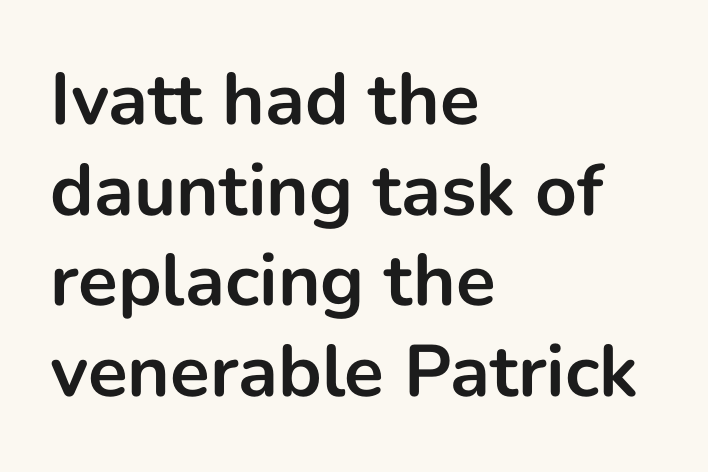
Q: Is the text bold? A: Yes.
Q: Is the text italic (slanted)? A: No, it is upright.
Q: Is the typeface a serif or a sans-serif typeface? A: Sans-serif.
Q: Is the text underlined? A: No.
Q: How is the paragraph aligned? A: Left-aligned.
Q: Is the spacing between letters normal or unusually wide? A: Normal.
Q: Width (condensed, normal, or wide)? A: Normal.
Q: Stroke contrast? A: Low.
Q: x-height? A: Medium.
Q: Monospaced? A: No.
